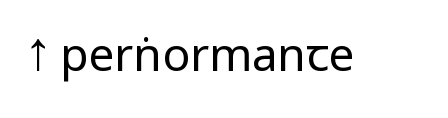
The image shows 46 px regular-weight, condensed sans-serif type, upright; set normal letter spacing, not underlined; low stroke contrast.
